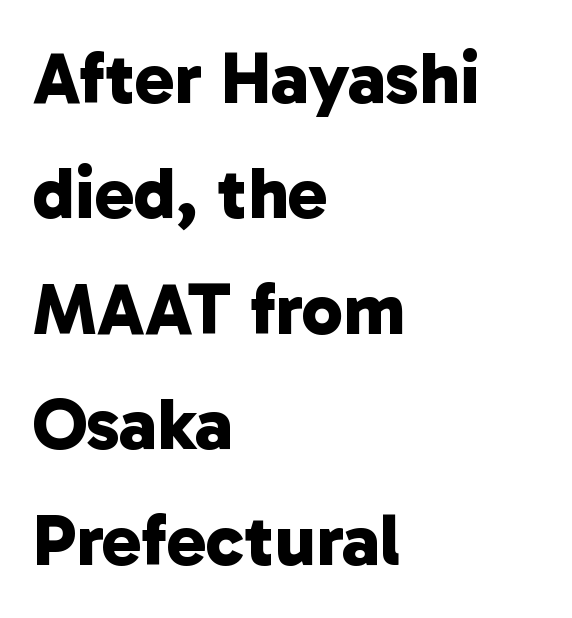
{"serif": "no", "bold": "yes", "weight": "bold", "width": "normal", "stroke_contrast": "low", "x_height": "medium", "monospaced": "no", "underline": "no", "align": "left", "line_spacing": "normal", "line_spacing_ratio": 1.56, "letter_spacing": "normal", "letter_spacing_em": 0.0, "glyph_px": 74}
